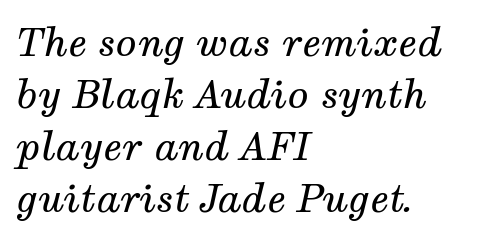
{"serif": "yes", "italic": "yes", "lean": "right", "slant_degrees": 12, "bold": "no", "weight": "regular", "width": "normal", "stroke_contrast": "medium", "x_height": "medium", "monospaced": "no", "underline": "no", "align": "left", "line_spacing": "normal", "line_spacing_ratio": 1.33, "letter_spacing": "normal", "letter_spacing_em": 0.0, "glyph_px": 39}
